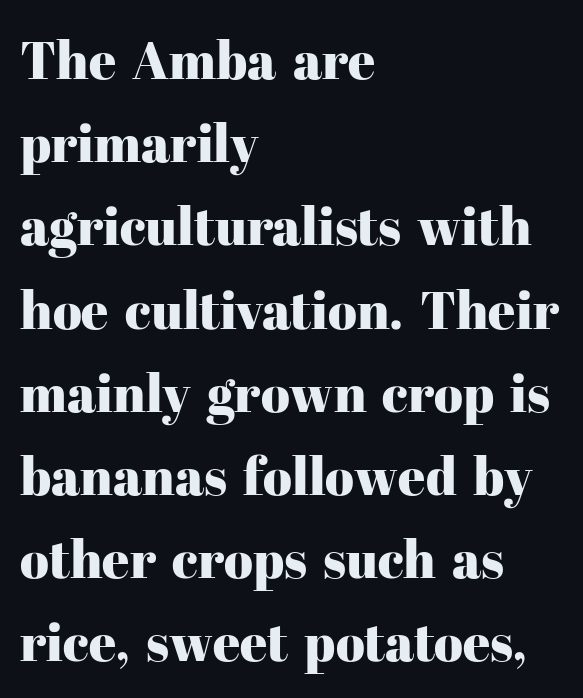
{"serif": "yes", "italic": "no", "width": "normal", "stroke_contrast": "high", "x_height": "medium", "monospaced": "no", "underline": "no", "align": "left", "line_spacing": "normal", "line_spacing_ratio": 1.57, "letter_spacing": "normal", "letter_spacing_em": 0.0, "glyph_px": 53}
